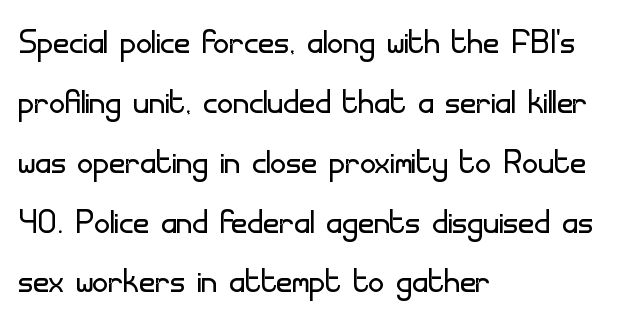
{"serif": "no", "italic": "no", "bold": "no", "weight": "light", "width": "normal", "stroke_contrast": "low", "x_height": "small", "monospaced": "no", "underline": "no", "align": "left", "line_spacing": "normal", "line_spacing_ratio": 1.36, "letter_spacing": "normal", "letter_spacing_em": 0.0, "glyph_px": 44}
